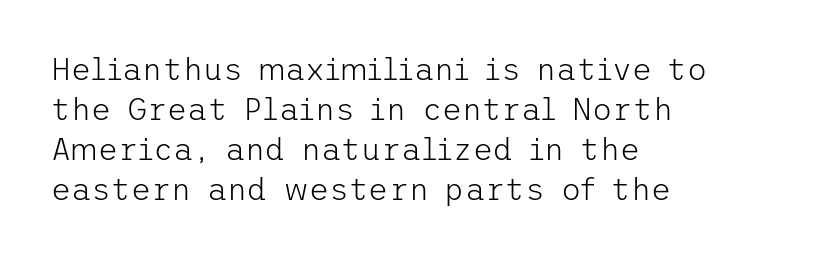
{"serif": "no", "italic": "no", "bold": "no", "weight": "light", "width": "normal", "stroke_contrast": "low", "x_height": "medium", "underline": "no", "align": "left", "line_spacing": "normal", "line_spacing_ratio": 1.29, "letter_spacing": "normal", "letter_spacing_em": 0.0, "glyph_px": 31}
